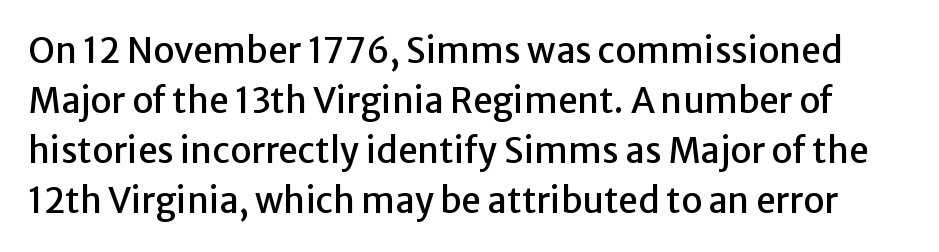
Q: Is the text italic (slanted)? A: No, it is upright.
Q: Is the typeface a serif or a sans-serif typeface? A: Sans-serif.
Q: Is the text underlined? A: No.
Q: Is the spacing between letters normal or unusually wide? A: Normal.
Q: Is the spacing between lines tight, normal or loose? A: Normal.
Q: Width (condensed, normal, or wide)? A: Normal.
Q: Stroke contrast? A: Low.
Q: x-height? A: Medium.
Q: Monospaced? A: No.
